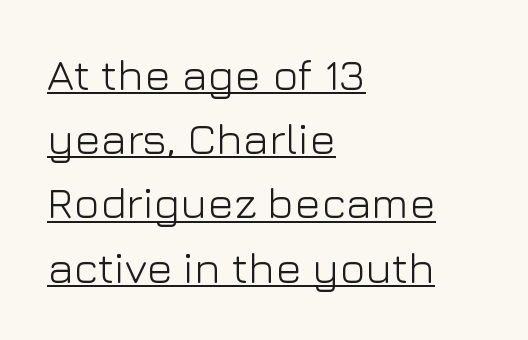
{"serif": "no", "italic": "no", "bold": "no", "weight": "light", "width": "normal", "stroke_contrast": "low", "x_height": "medium", "monospaced": "no", "underline": "yes", "align": "left", "line_spacing": "normal", "line_spacing_ratio": 1.46, "letter_spacing": "normal", "letter_spacing_em": 0.0, "glyph_px": 44}
